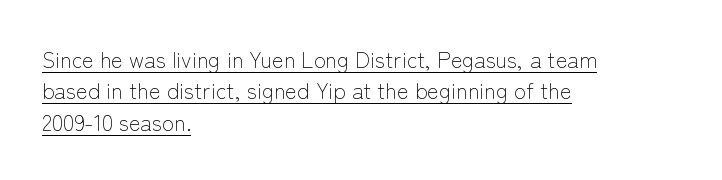
Q: Is the text bold? A: No.
Q: Is the text italic (slanted)? A: No, it is upright.
Q: Is the text underlined? A: Yes.
Q: How is the paragraph aligned? A: Left-aligned.
Q: Is the spacing between letters normal or unusually wide? A: Normal.
Q: Is the spacing between lines tight, normal or loose? A: Normal.
